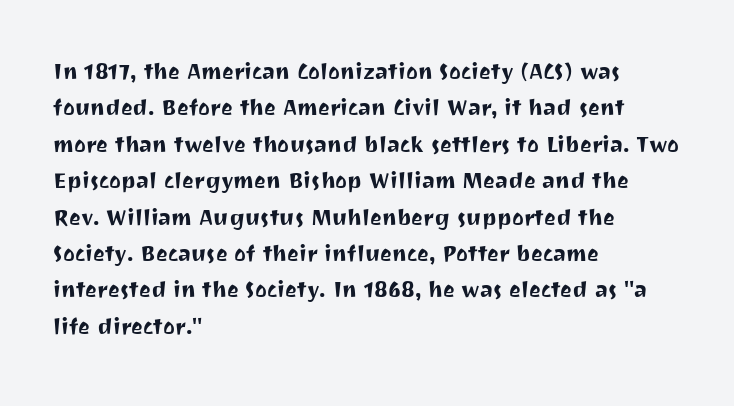
Q: Is the text italic (slanted)? A: No, it is upright.
Q: Is the typeface a serif or a sans-serif typeface? A: Sans-serif.
Q: Is the text underlined? A: No.
Q: How is the paragraph aligned? A: Left-aligned.
Q: Is the spacing between letters normal or unusually wide? A: Normal.
Q: Is the spacing between lines tight, normal or loose? A: Normal.
Q: Width (condensed, normal, or wide)? A: Normal.
Q: Stroke contrast? A: Medium.
Q: x-height? A: Medium.
Q: Monospaced? A: No.
